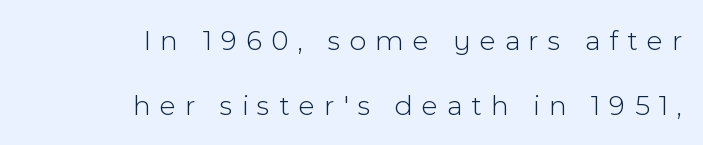
The text block is weighted toward the right margin, trailing off unevenly leftward. The passage shown is typed in a proportional face where columns would drift. How are the letters spaced? Widely, with obvious added tracking. Decoration check: the copy has no underline. A quiet, ordinary-to-light weight characterises the typeface.
